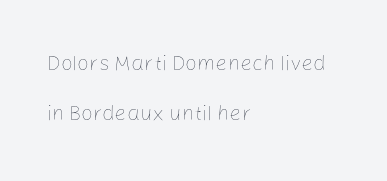
The image shows 21 px text type, upright; set left-aligned, loose line spacing (2.39x), normal letter spacing, not underlined.
